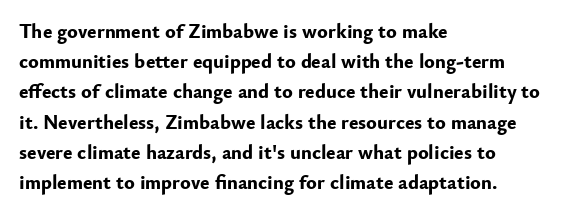
{"italic": "no", "bold": "yes", "underline": "no", "align": "left", "line_spacing": "normal", "line_spacing_ratio": 1.51, "letter_spacing": "normal", "letter_spacing_em": 0.0, "glyph_px": 20}
